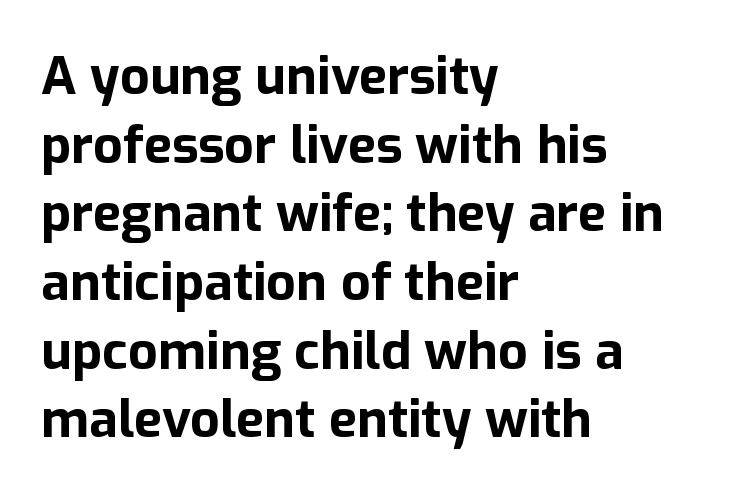
{"serif": "no", "italic": "no", "bold": "yes", "weight": "bold", "width": "normal", "stroke_contrast": "low", "x_height": "medium", "monospaced": "no", "underline": "no", "align": "left", "line_spacing": "normal", "line_spacing_ratio": 1.32, "letter_spacing": "normal", "letter_spacing_em": 0.0, "glyph_px": 52}
